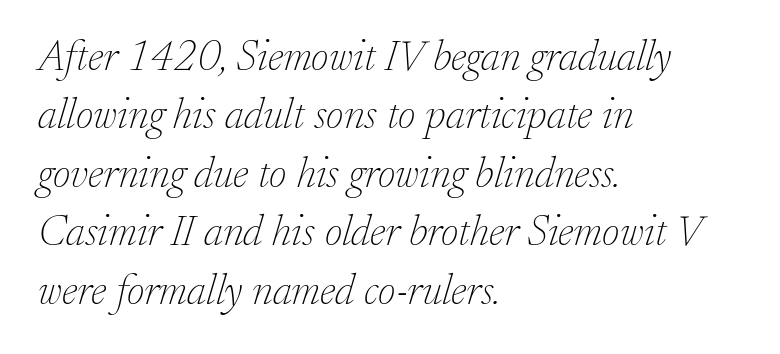
The image shows 43 px thin serif type, italic (leaning right); set left-aligned, normal line spacing (1.36x), normal letter spacing, not underlined; low stroke contrast and a small x-height.
